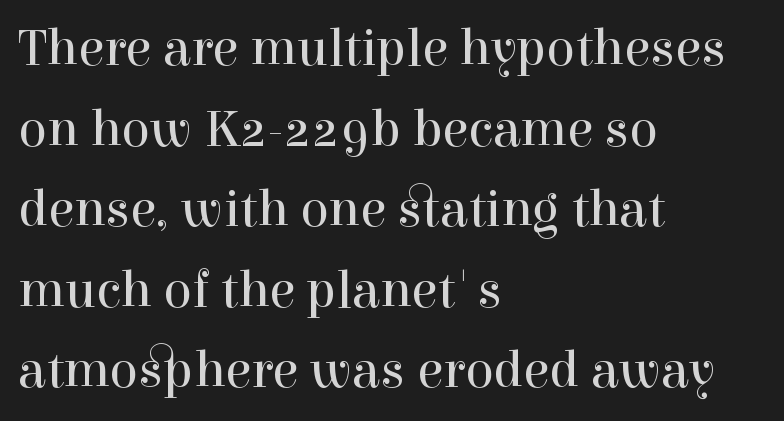
Letters have the restrained weight of plain body copy at most. Varying glyph widths throughout — classic text-font behaviour. Check under the words: just untouched page. Line spacing here is normal. Ordinary non-slanted type is in use.
